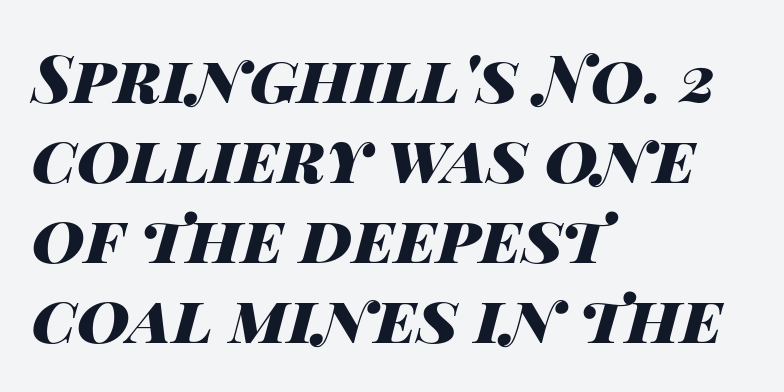
{"italic": "yes", "lean": "right", "slant_degrees": 14, "bold": "yes", "weight": "heavy", "width": "wide", "stroke_contrast": "high", "x_height": "large", "monospaced": "no", "underline": "no", "align": "left", "line_spacing_ratio": 1.23, "letter_spacing": "normal", "letter_spacing_em": 0.0, "glyph_px": 65}
